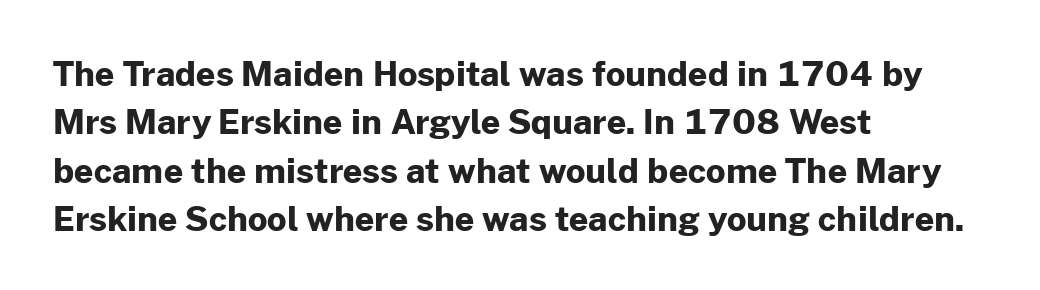
Q: Is the text bold? A: Yes.
Q: Is the text italic (slanted)? A: No, it is upright.
Q: Is the typeface a serif or a sans-serif typeface? A: Sans-serif.
Q: Is the text underlined? A: No.
Q: How is the paragraph aligned? A: Left-aligned.
Q: Is the spacing between letters normal or unusually wide? A: Normal.
Q: Is the spacing between lines tight, normal or loose? A: Normal.
Q: Width (condensed, normal, or wide)? A: Normal.
Q: Stroke contrast? A: Low.
Q: x-height? A: Medium.
Q: Monospaced? A: No.
